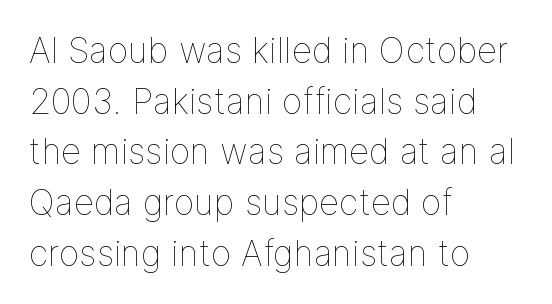
Q: Is the text bold? A: No.
Q: Is the text italic (slanted)? A: No, it is upright.
Q: Is the text underlined? A: No.
Q: How is the paragraph aligned? A: Left-aligned.
Q: Is the spacing between letters normal or unusually wide? A: Normal.
Q: Is the spacing between lines tight, normal or loose? A: Normal.
Q: Width (condensed, normal, or wide)? A: Normal.
Q: Stroke contrast? A: Low.
Q: x-height? A: Medium.
Q: Monospaced? A: No.
